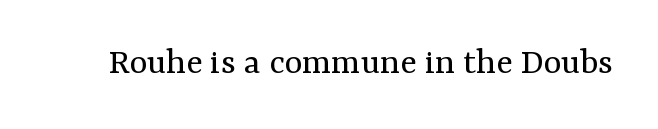
The image shows 38 px regular-weight serif type, upright; set normal letter spacing, not underlined; medium stroke contrast and a medium x-height.
